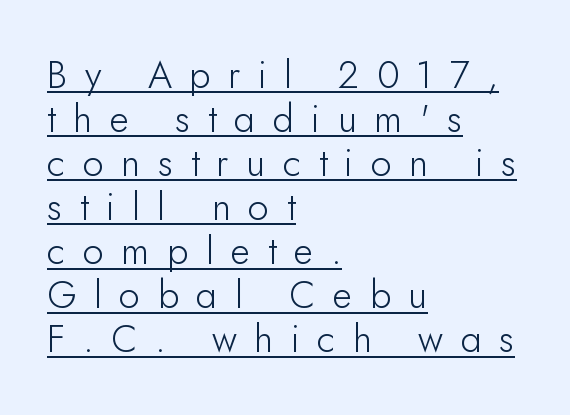
Q: Is the text bold? A: No.
Q: Is the text italic (slanted)? A: No, it is upright.
Q: Is the typeface a serif or a sans-serif typeface? A: Sans-serif.
Q: Is the text underlined? A: Yes.
Q: How is the paragraph aligned? A: Left-aligned.
Q: Is the spacing between letters normal or unusually wide? A: Unusually wide.
Q: Width (condensed, normal, or wide)? A: Normal.
Q: Stroke contrast? A: Low.
Q: x-height? A: Small.
Q: Monospaced? A: No.
